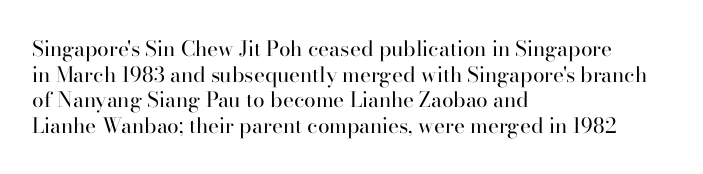
Does extra space separate the letters? No, they use regular spacing. The passage is arranged the way most books set body copy — flush left. The area under the type is left untouched. The face looks like a standard text weight, possibly lighter. Notice how the stems are strictly vertical — no italics here.
